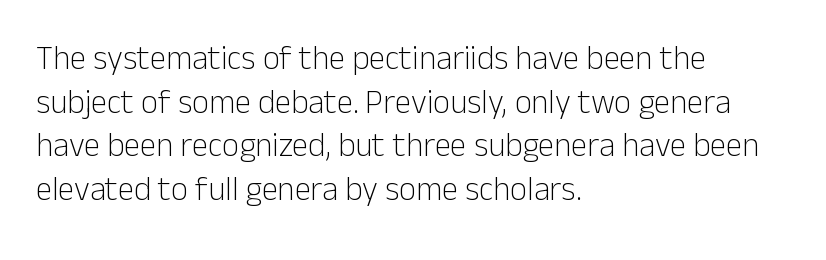
Q: Is the text bold? A: No.
Q: Is the text italic (slanted)? A: No, it is upright.
Q: Is the typeface a serif or a sans-serif typeface? A: Sans-serif.
Q: Is the text underlined? A: No.
Q: How is the paragraph aligned? A: Left-aligned.
Q: Is the spacing between letters normal or unusually wide? A: Normal.
Q: Is the spacing between lines tight, normal or loose? A: Normal.
Q: Width (condensed, normal, or wide)? A: Normal.
Q: Stroke contrast? A: Low.
Q: x-height? A: Medium.
Q: Monospaced? A: No.
